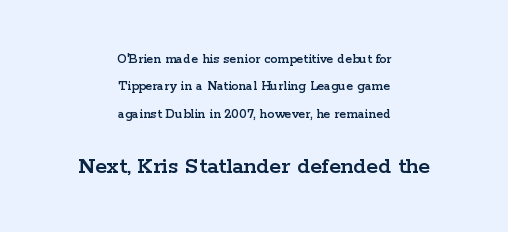
The image shows 24 px text type, upright; set centered, loose line spacing (1.96x), normal letter spacing, not underlined; the second (bottom) block is 1.71x larger.
